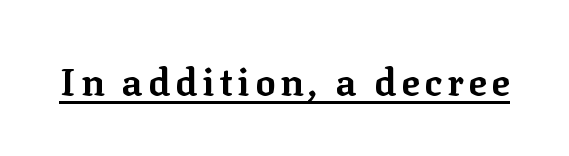
The image shows 38 px bold serif type, upright; set underlined; low stroke contrast and a medium x-height.
